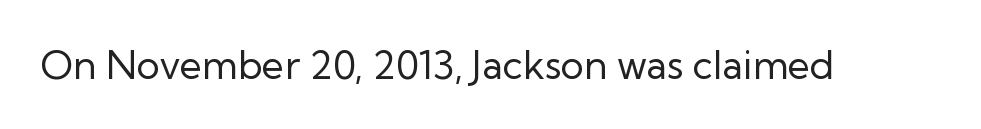
Q: Is the text bold? A: No.
Q: Is the text italic (slanted)? A: No, it is upright.
Q: Is the typeface a serif or a sans-serif typeface? A: Sans-serif.
Q: Is the text underlined? A: No.
Q: Is the spacing between letters normal or unusually wide? A: Normal.
Q: Width (condensed, normal, or wide)? A: Normal.
Q: Stroke contrast? A: Low.
Q: x-height? A: Medium.
Q: Monospaced? A: No.
